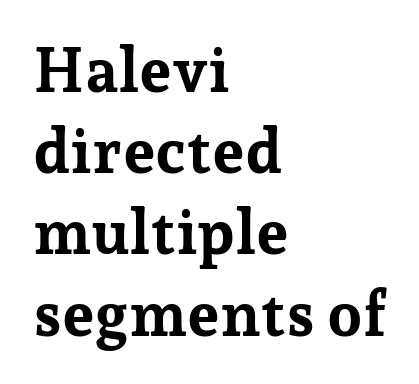
{"serif": "yes", "italic": "no", "bold": "yes", "weight": "bold", "width": "normal", "stroke_contrast": "low", "x_height": "medium", "monospaced": "no", "underline": "no", "align": "left", "line_spacing": "normal", "line_spacing_ratio": 1.31, "letter_spacing": "normal", "letter_spacing_em": 0.0, "glyph_px": 62}
